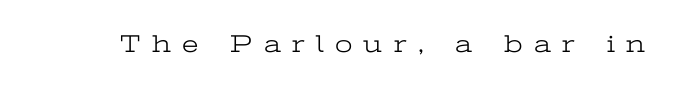
The image shows 25 px text type, upright; set unusually wide letter spacing (+0.45 em), not underlined.
